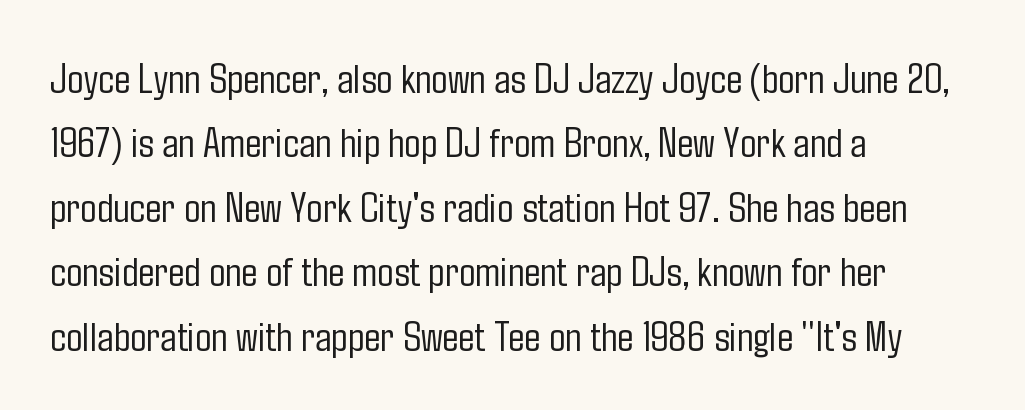
The ragged edge is on the right, which tells us the setting is flush left. Honestly, there is no underline to notice here at all. Vertical stems look standard width or narrower in stroke. Ordinary non-slanted type is in use. This rendering employs a face without finishing strokes, i.e., a sans-serif.
